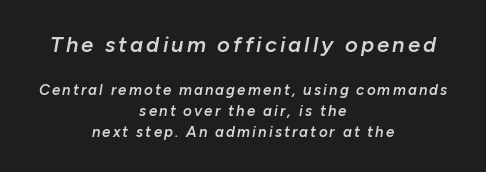
The image shows 22 px text type, italic (leaning right); set centered, normal line spacing (1.41x), not underlined; the first (top) block is 1.47x larger.
